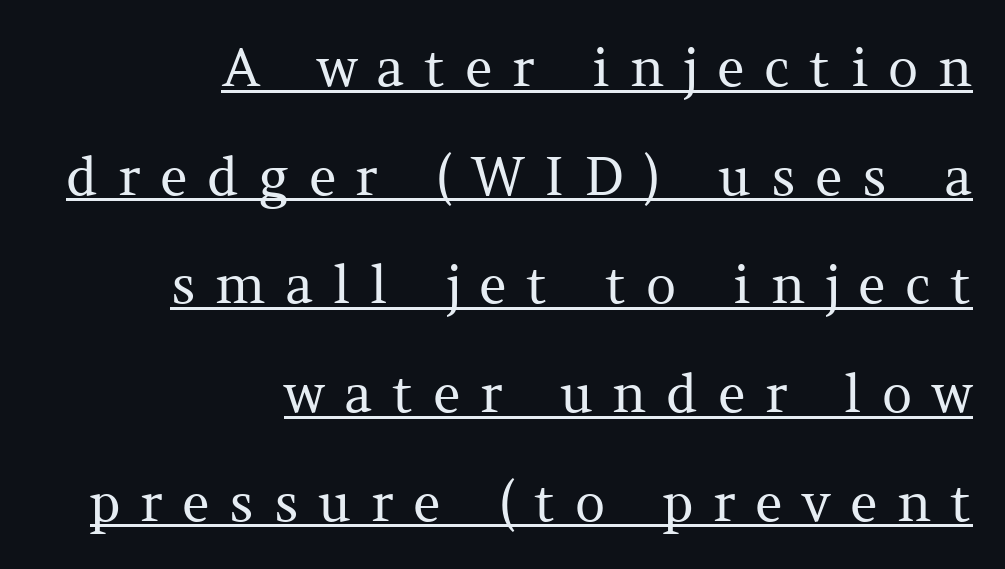
The image shows 53 px regular-weight serif type, upright; set right-aligned, loose line spacing (2.05x), unusually wide letter spacing (+0.37 em), underlined; medium stroke contrast and a medium x-height.
